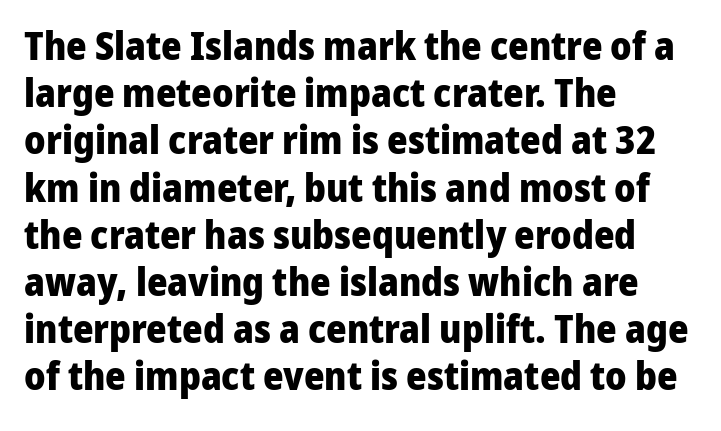
The image shows 39 px heavy sans-serif type, upright; set left-aligned, line spacing 1.21x, normal letter spacing, not underlined; low stroke contrast and a medium x-height.
